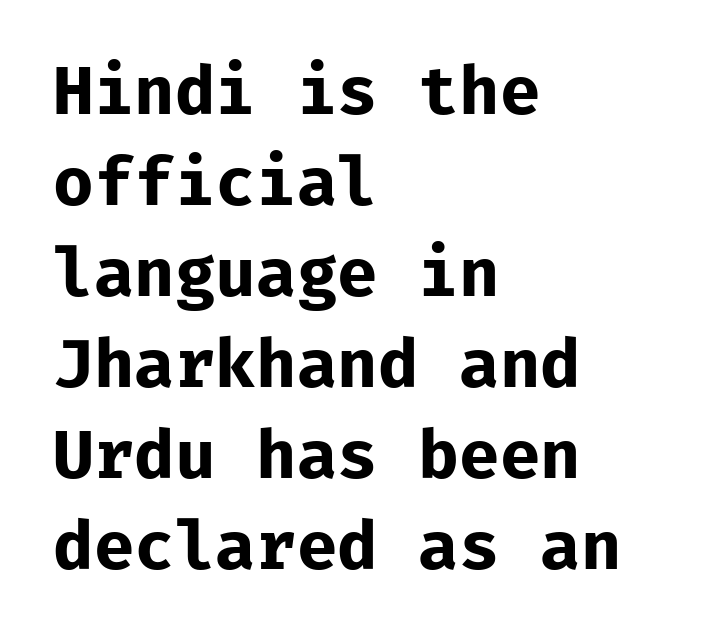
The image shows 66 px bold sans-serif type, upright, monospaced; set left-aligned, normal line spacing (1.38x), normal letter spacing, not underlined; low stroke contrast and a medium x-height.
